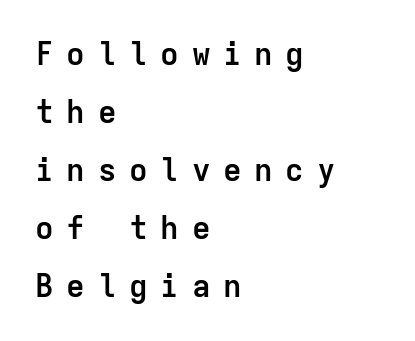
The image shows 31 px semibold sans-serif type, upright, monospaced; set left-aligned, line spacing 1.87x, unusually wide letter spacing (+0.41 em), not underlined; low stroke contrast and a medium x-height.
